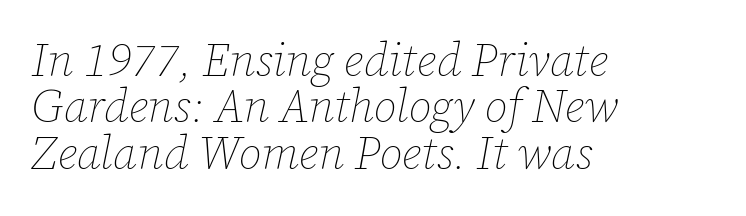
The image shows 46 px thin type, italic (leaning right); set left-aligned, tight line spacing (1.01x), normal letter spacing, not underlined; low stroke contrast and a medium x-height.
